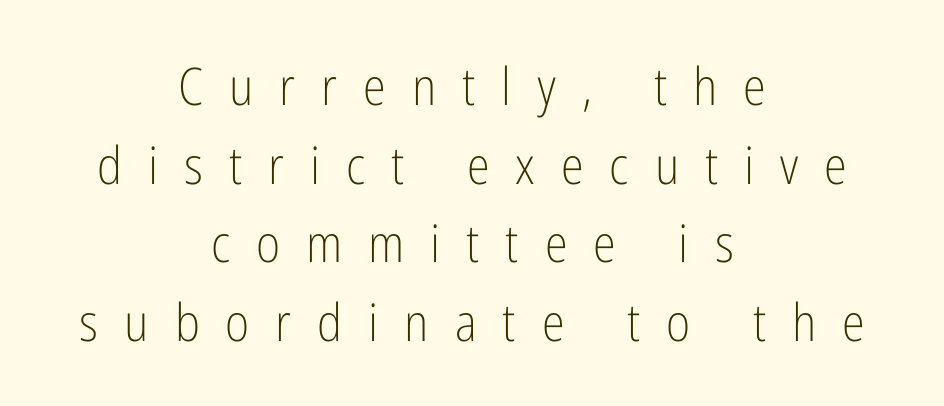
The characters are drawn with everyday or finer stroke widths. Teacher's note: observe the equal gaps on both sides — that is centered alignment. Line spacing here is normal. Rendered with straight, roman letterforms.
